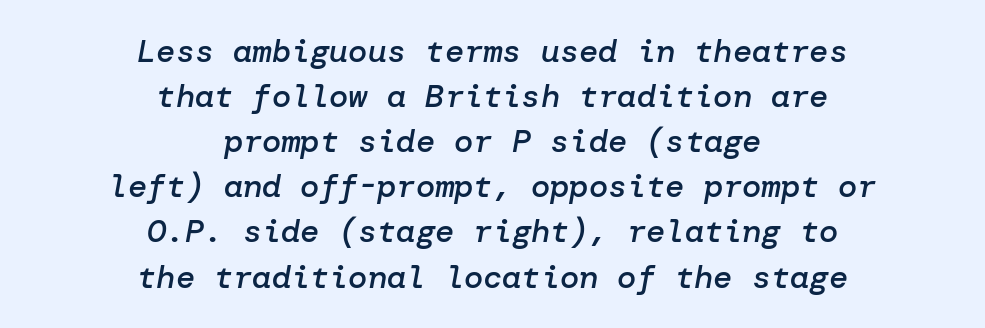
{"italic": "yes", "lean": "right", "slant_degrees": 10, "bold": "semi", "weight": "semibold", "width": "normal", "stroke_contrast": "low", "x_height": "medium", "underline": "no", "align": "center", "line_spacing": "normal", "line_spacing_ratio": 1.41, "letter_spacing": "normal", "letter_spacing_em": 0.0, "glyph_px": 32}
